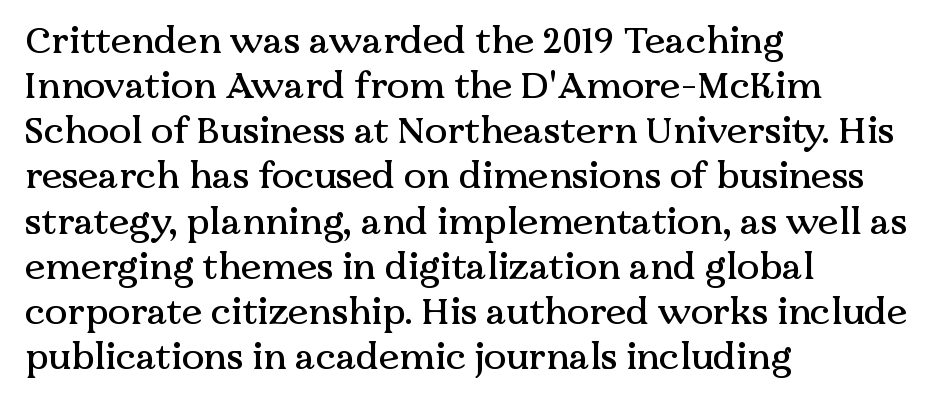
What stands out about the letter spacing? Nothing — it is the standard amount. You can tell it's not italic because the verticals are truly vertical. The face used here is proportionally spaced, like ordinary book or web type. Teacher's note: observe the even left margin — that is flush-left alignment. The words here are not underlined.
